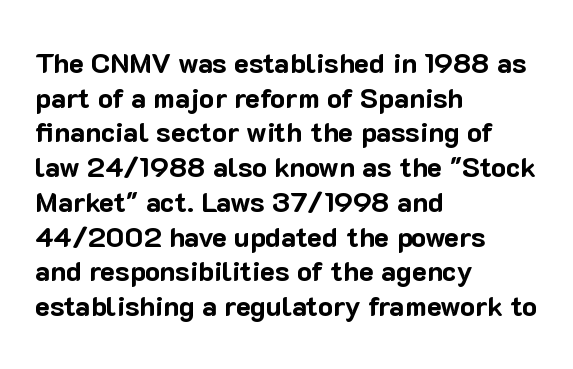
The image shows 28 px bold sans-serif type, upright; set left-aligned, line spacing 1.24x, normal letter spacing, not underlined; low stroke contrast and a medium x-height.
